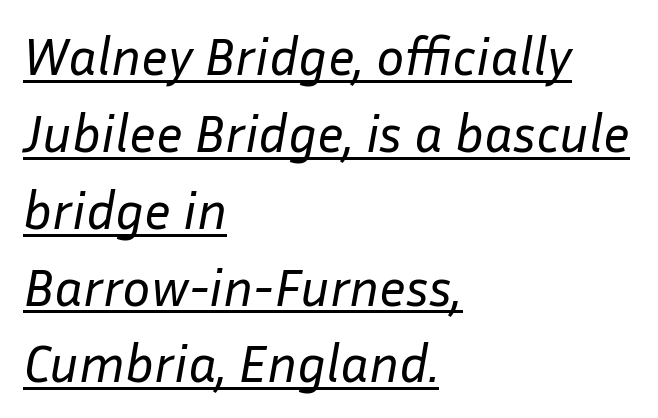
{"italic": "yes", "lean": "right", "slant_degrees": 10, "bold": "no", "weight": "regular", "width": "normal", "stroke_contrast": "low", "x_height": "medium", "monospaced": "no", "underline": "yes", "align": "left", "line_spacing": "normal", "line_spacing_ratio": 1.45, "letter_spacing": "normal", "letter_spacing_em": 0.0, "glyph_px": 53}
